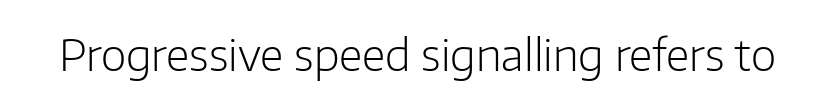
The image shows 44 px light sans-serif type, upright; set normal letter spacing, not underlined; low stroke contrast and a medium x-height.
